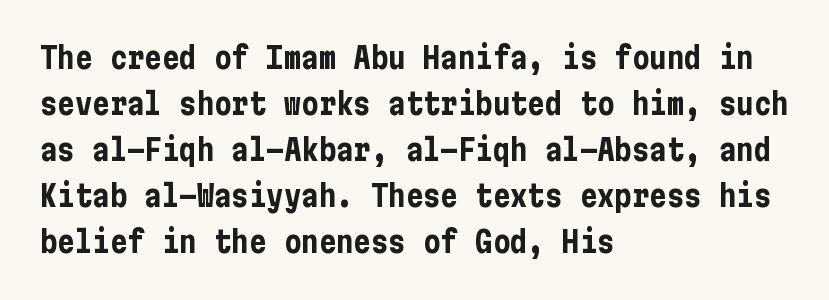
The image shows 29 px bold, condensed sans-serif type, upright; set left-aligned, normal line spacing (1.59x), normal letter spacing, not underlined; low stroke contrast and a medium x-height.
